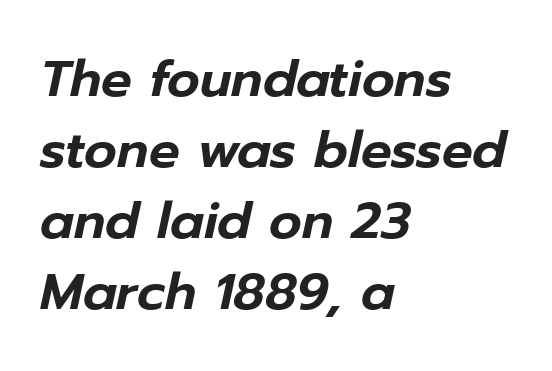
{"italic": "yes", "lean": "right", "slant_degrees": 12, "width": "normal", "stroke_contrast": "low", "x_height": "medium", "monospaced": "no", "underline": "no", "align": "left", "line_spacing": "normal", "line_spacing_ratio": 1.39, "letter_spacing": "normal", "letter_spacing_em": 0.0, "glyph_px": 51}
